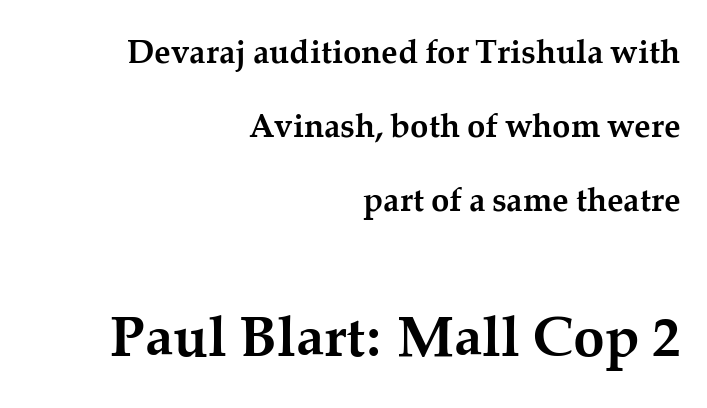
Q: Is the text bold? A: Yes.
Q: Is the text italic (slanted)? A: No, it is upright.
Q: Is the typeface a serif or a sans-serif typeface? A: Serif.
Q: Is the text underlined? A: No.
Q: How is the paragraph aligned? A: Right-aligned.
Q: Is the spacing between letters normal or unusually wide? A: Normal.
Q: Is the spacing between lines tight, normal or loose? A: Loose.
Q: Which block of text is set in a larger size, the first (top) or the second (bottom)? A: The second (bottom) one.
Q: Width (condensed, normal, or wide)? A: Normal.
Q: Stroke contrast? A: Medium.
Q: x-height? A: Medium.
Q: Monospaced? A: No.
